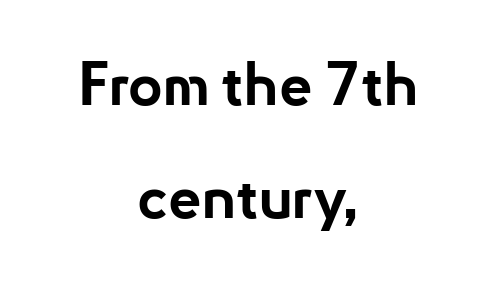
Q: Is the text bold? A: Yes.
Q: Is the text italic (slanted)? A: No, it is upright.
Q: Is the typeface a serif or a sans-serif typeface? A: Sans-serif.
Q: Is the text underlined? A: No.
Q: How is the paragraph aligned? A: Centered.
Q: Is the spacing between letters normal or unusually wide? A: Normal.
Q: Is the spacing between lines tight, normal or loose? A: Loose.
Q: Width (condensed, normal, or wide)? A: Normal.
Q: Stroke contrast? A: Low.
Q: x-height? A: Small.
Q: Monospaced? A: No.
